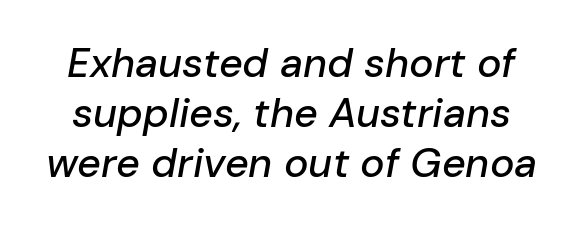
{"italic": "yes", "lean": "right", "slant_degrees": 10, "width": "normal", "stroke_contrast": "low", "x_height": "medium", "monospaced": "no", "underline": "no", "line_spacing_ratio": 1.22, "letter_spacing": "normal", "letter_spacing_em": 0.0, "glyph_px": 41}
